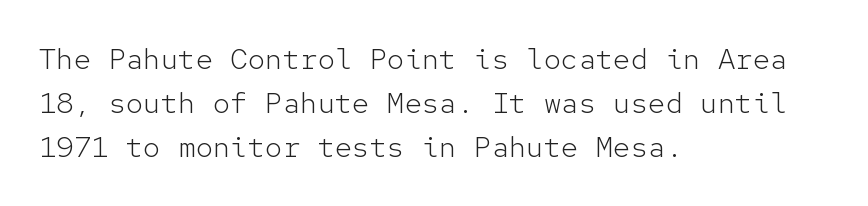
Nothing heavy about these letters — not bold at all. Observe the ordinary spacing: letters are neighbours, not strangers. No feet cap the strokes, marking this as sans-serif type. This sample keeps an unexceptional amount of space between lines. Is the block centered? No — it sits flush against the left margin. Ordinary non-slanted type is in use.
